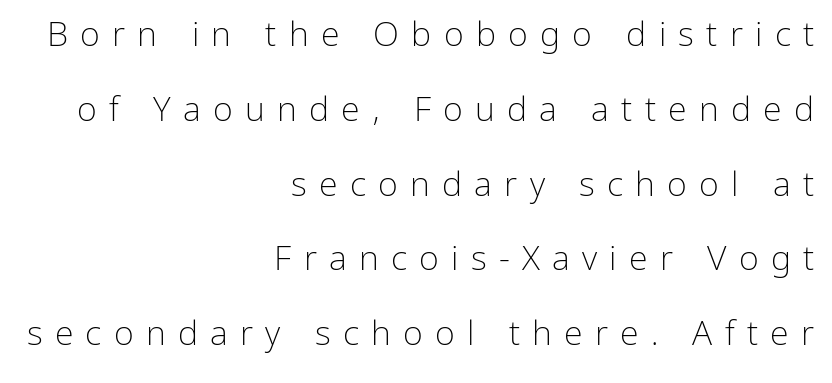
Q: Is the text bold? A: No.
Q: Is the text italic (slanted)? A: No, it is upright.
Q: Is the typeface a serif or a sans-serif typeface? A: Sans-serif.
Q: Is the text underlined? A: No.
Q: How is the paragraph aligned? A: Right-aligned.
Q: Is the spacing between letters normal or unusually wide? A: Unusually wide.
Q: Is the spacing between lines tight, normal or loose? A: Loose.
Q: Width (condensed, normal, or wide)? A: Normal.
Q: Stroke contrast? A: Low.
Q: x-height? A: Medium.
Q: Monospaced? A: No.
